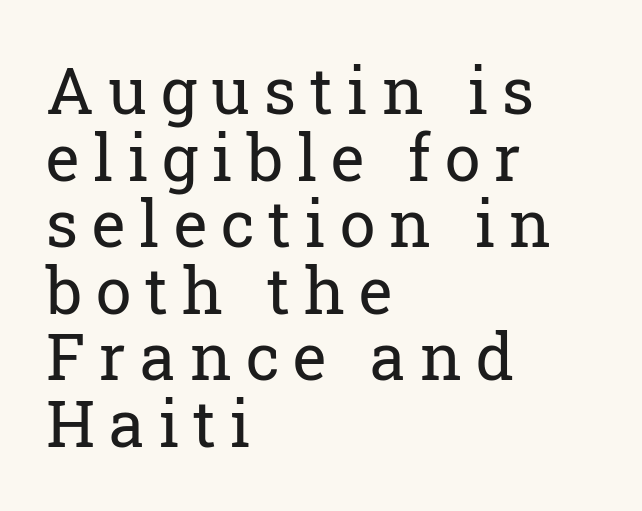
Q: Is the text bold? A: No.
Q: Is the text italic (slanted)? A: No, it is upright.
Q: Is the typeface a serif or a sans-serif typeface? A: Serif.
Q: Is the text underlined? A: No.
Q: How is the paragraph aligned? A: Left-aligned.
Q: Is the spacing between letters normal or unusually wide? A: Unusually wide.
Q: Is the spacing between lines tight, normal or loose? A: Tight.
Q: Width (condensed, normal, or wide)? A: Normal.
Q: Stroke contrast? A: Low.
Q: x-height? A: Medium.
Q: Monospaced? A: No.
